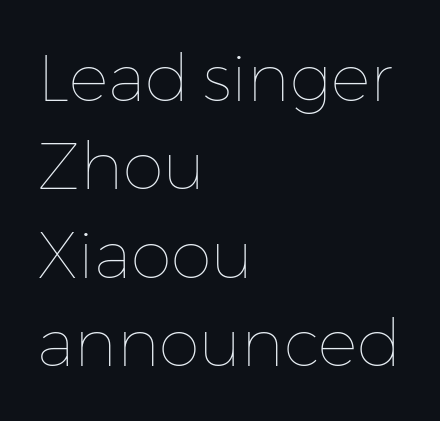
The image shows 66 px thin type, upright; set left-aligned, normal line spacing (1.34x), normal letter spacing, not underlined; low stroke contrast and a medium x-height.
